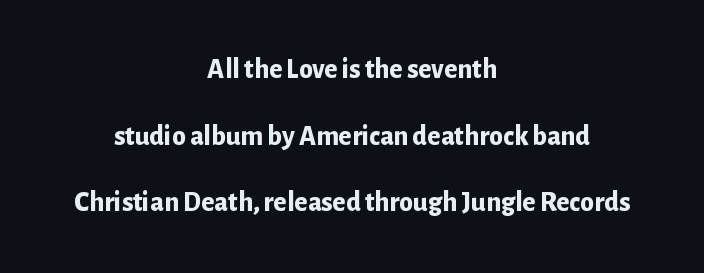
The image shows 28 px bold sans-serif type, upright; set centered, loose line spacing (2.38x), normal letter spacing, not underlined; low stroke contrast and a medium x-height.
